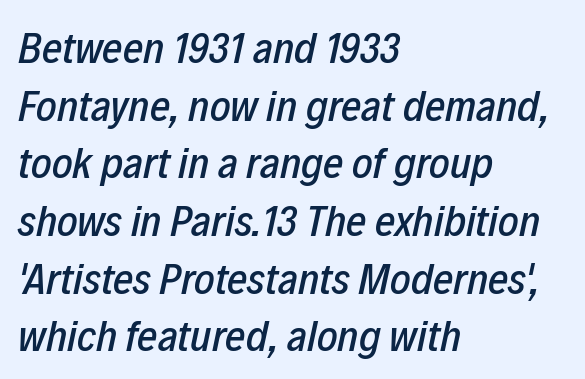
The image shows 44 px condensed type, italic (leaning right); set left-aligned, normal line spacing (1.31x), normal letter spacing, not underlined; low stroke contrast and a medium x-height.
